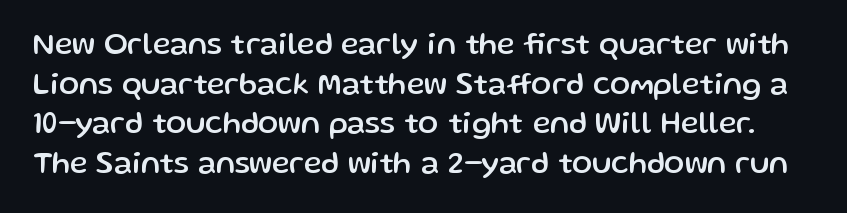
Reading down the column, the eye jumps a familiar distance to each next line. Here the glyphs are tracked normally, forming tight word shapes. Is this a fixed-width face? No — the glyphs have proportional, varying widths. The glyphs are unaccompanied by any horizontal stroke below them. Unlike a traditional serif, this face leaves its strokes unadorned.
